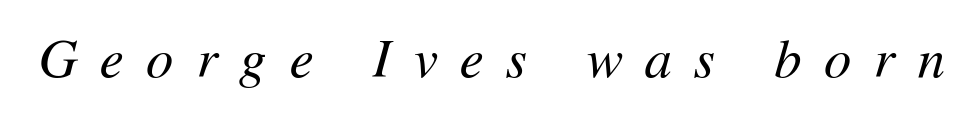
Q: Is the text bold? A: No.
Q: Is the text italic (slanted)? A: Yes, it leans right by about 11 degrees.
Q: Is the text underlined? A: No.
Q: Is the spacing between letters normal or unusually wide? A: Unusually wide.
Q: Width (condensed, normal, or wide)? A: Normal.
Q: Stroke contrast? A: Medium.
Q: x-height? A: Medium.
Q: Monospaced? A: No.
